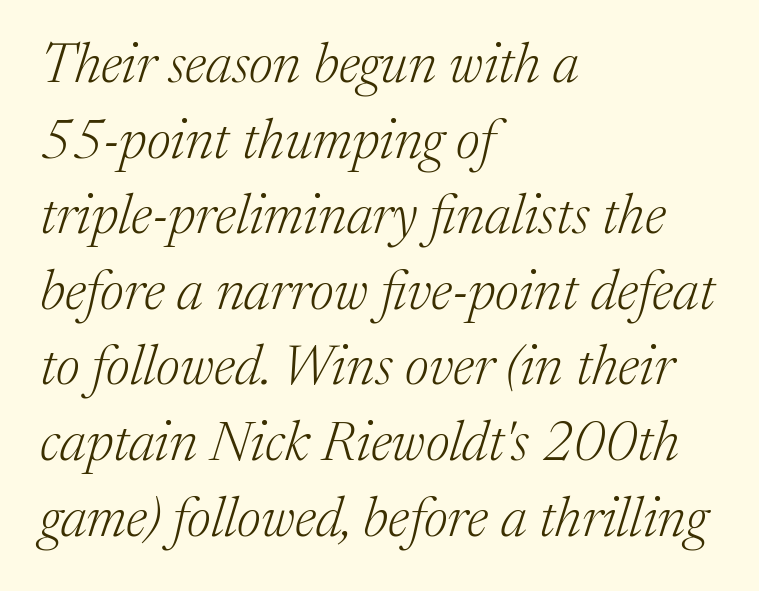
Q: Is the text bold? A: No.
Q: Is the text italic (slanted)? A: Yes, it leans right by about 17 degrees.
Q: Is the typeface a serif or a sans-serif typeface? A: Serif.
Q: Is the text underlined? A: No.
Q: How is the paragraph aligned? A: Left-aligned.
Q: Is the spacing between letters normal or unusually wide? A: Normal.
Q: Is the spacing between lines tight, normal or loose? A: Normal.
Q: Width (condensed, normal, or wide)? A: Normal.
Q: Stroke contrast? A: Medium.
Q: x-height? A: Medium.
Q: Monospaced? A: No.
